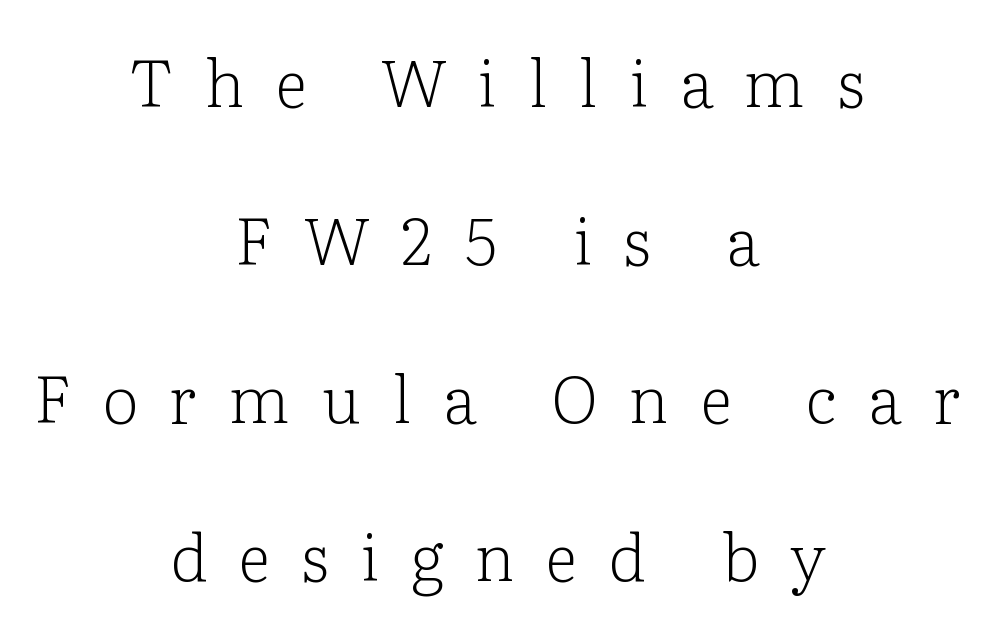
The image shows 65 px light serif type, upright; set centered, loose line spacing (2.43x), unusually wide letter spacing (+0.48 em), not underlined; low stroke contrast and a medium x-height.
